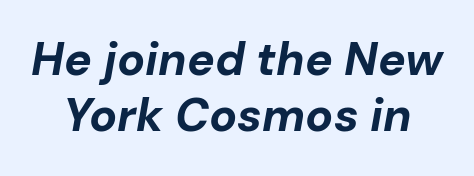
{"italic": "yes", "lean": "right", "slant_degrees": 10, "bold": "yes", "weight": "bold", "width": "normal", "stroke_contrast": "low", "x_height": "medium", "monospaced": "no", "underline": "no", "line_spacing_ratio": 1.22, "letter_spacing": "normal", "letter_spacing_em": 0.0, "glyph_px": 46}
